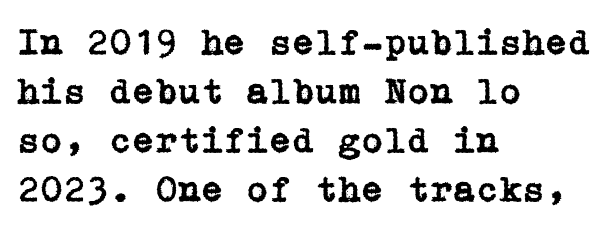
The image shows 37 px serif type, upright; set left-aligned, normal line spacing (1.32x), normal letter spacing, not underlined; low stroke contrast and a medium x-height.
